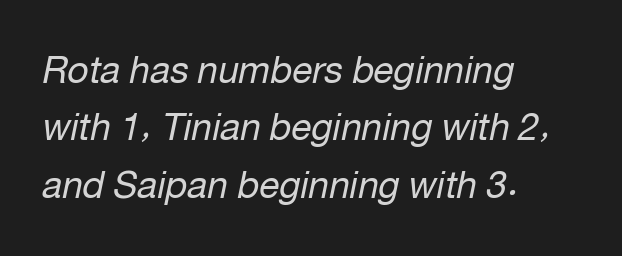
{"italic": "yes", "lean": "right", "slant_degrees": 12, "bold": "no", "weight": "regular", "width": "normal", "stroke_contrast": "low", "x_height": "medium", "monospaced": "no", "underline": "no", "align": "left", "line_spacing": "normal", "line_spacing_ratio": 1.55, "letter_spacing": "normal", "letter_spacing_em": 0.0, "glyph_px": 37}
